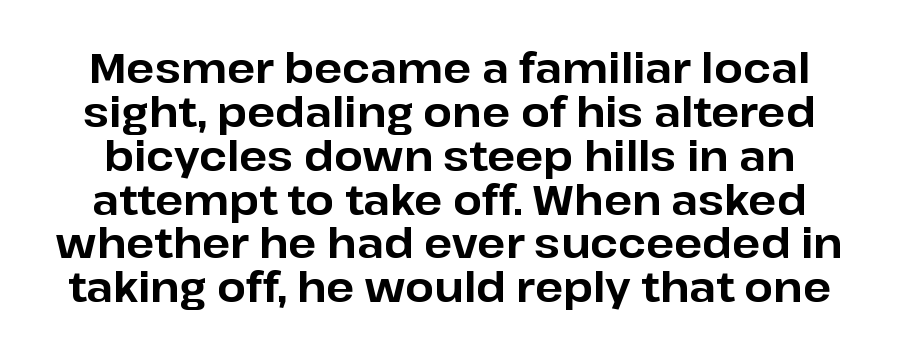
Q: Is the text bold? A: Yes.
Q: Is the text italic (slanted)? A: No, it is upright.
Q: Is the typeface a serif or a sans-serif typeface? A: Sans-serif.
Q: Is the text underlined? A: No.
Q: Is the spacing between letters normal or unusually wide? A: Normal.
Q: Is the spacing between lines tight, normal or loose? A: Tight.
Q: Width (condensed, normal, or wide)? A: Normal.
Q: Stroke contrast? A: Low.
Q: x-height? A: Medium.
Q: Monospaced? A: No.
